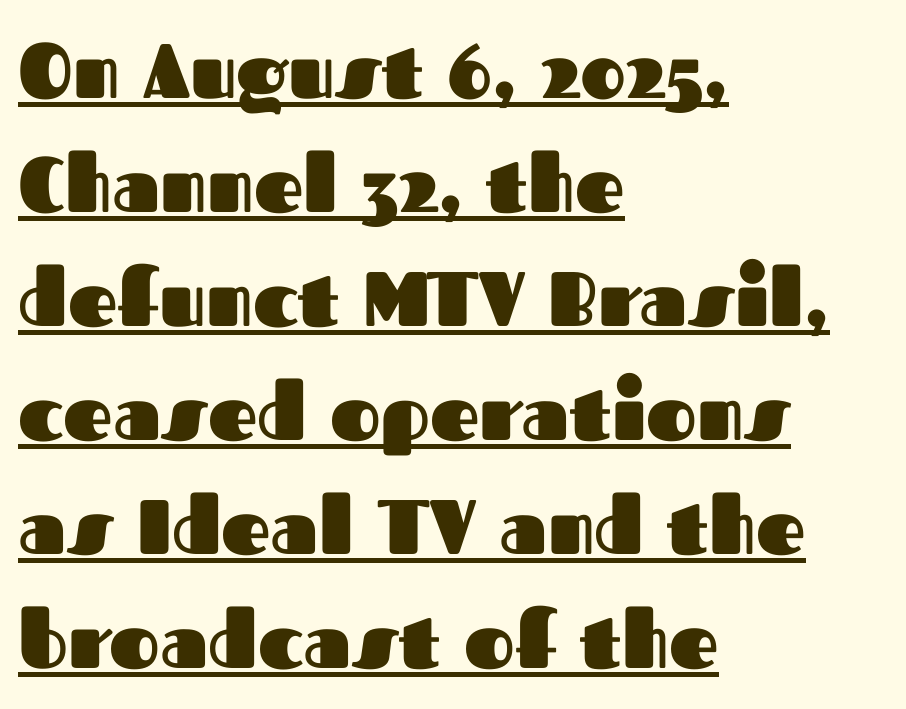
Q: Is the text bold? A: Yes.
Q: Is the text italic (slanted)? A: No, it is upright.
Q: Is the typeface a serif or a sans-serif typeface? A: Sans-serif.
Q: Is the text underlined? A: Yes.
Q: How is the paragraph aligned? A: Left-aligned.
Q: Is the spacing between letters normal or unusually wide? A: Normal.
Q: Is the spacing between lines tight, normal or loose? A: Normal.
Q: Width (condensed, normal, or wide)? A: Normal.
Q: Stroke contrast? A: Medium.
Q: x-height? A: Medium.
Q: Monospaced? A: No.
